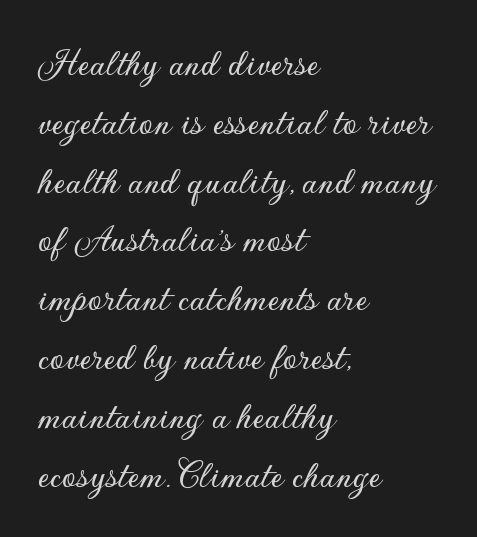
Words appear dense and cohesive because spacing is normal. Bare-footed words on every line. Stroke terminals: plain, sans-serif. Left-aligned paragraph, ragged on the right.
